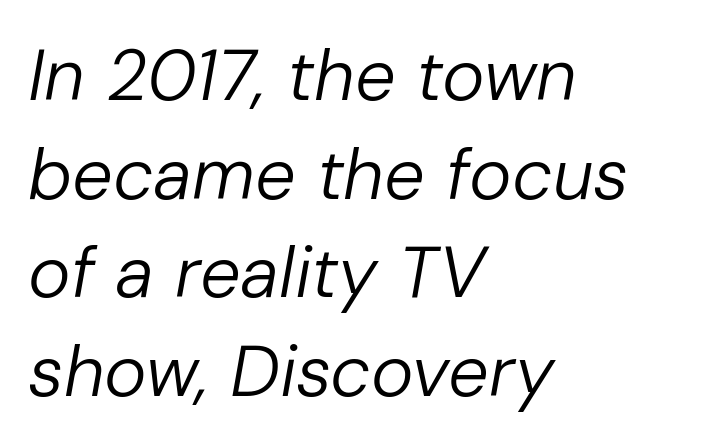
The image shows 72 px regular-weight type, italic (leaning right); set left-aligned, normal line spacing (1.37x), normal letter spacing, not underlined; low stroke contrast and a medium x-height.
